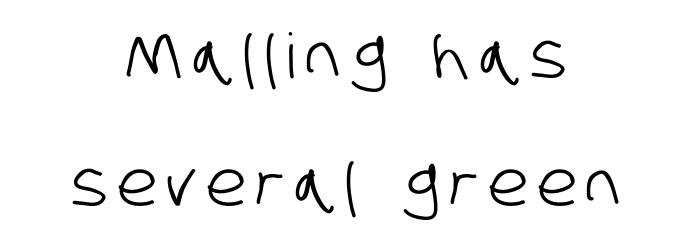
Reading down the column, the eye jumps a long way to each next line. Underlining? Definitely not there. Is this a fixed-width face? No — the glyphs have proportional, varying widths. The setting favours the middle, as headings and verse often do. This is sans-serif lettering, the kind often seen on screens and signage.
